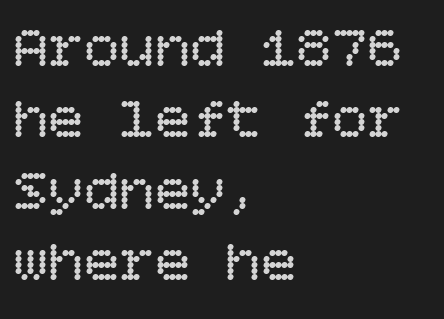
Q: Is the text bold? A: No.
Q: Is the text italic (slanted)? A: No, it is upright.
Q: Is the text underlined? A: No.
Q: How is the paragraph aligned? A: Left-aligned.
Q: Is the spacing between letters normal or unusually wide? A: Normal.
Q: Width (condensed, normal, or wide)? A: Normal.
Q: Stroke contrast? A: Low.
Q: x-height? A: Large.
